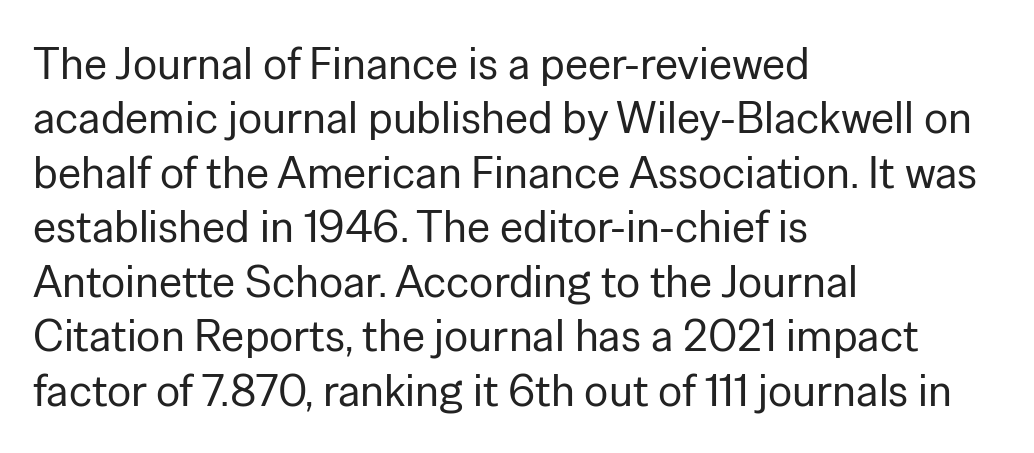
Q: Is the text bold? A: No.
Q: Is the text italic (slanted)? A: No, it is upright.
Q: Is the typeface a serif or a sans-serif typeface? A: Sans-serif.
Q: Is the text underlined? A: No.
Q: How is the paragraph aligned? A: Left-aligned.
Q: Is the spacing between letters normal or unusually wide? A: Normal.
Q: Width (condensed, normal, or wide)? A: Normal.
Q: Stroke contrast? A: Low.
Q: x-height? A: Medium.
Q: Monospaced? A: No.
